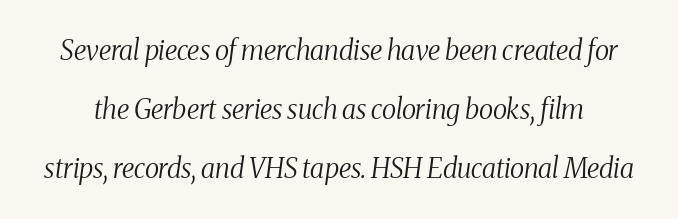
{"italic": "yes", "lean": "right", "slant_degrees": 8, "bold": "no", "underline": "no", "line_spacing": "loose", "line_spacing_ratio": 2.18, "letter_spacing": "normal", "letter_spacing_em": 0.0, "glyph_px": 27}
